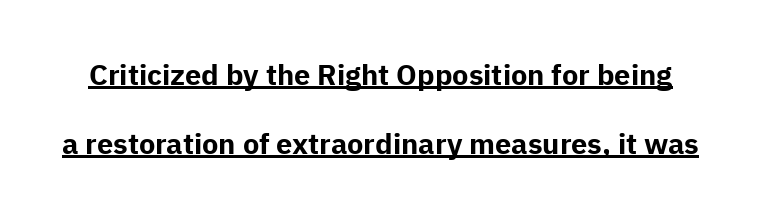
The image shows 29 px bold sans-serif type, upright; set loose line spacing (2.37x), normal letter spacing, underlined; low stroke contrast and a medium x-height.
